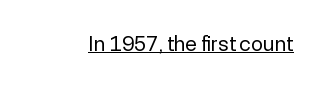
Does a line run under the words? Yes, clearly. Each word holds together tightly as a unit, with standard inter-letter gaps. When letters stand straight like this, we call the style roman or upright. Compared with a typical body face, this is equally light or lighter still.
